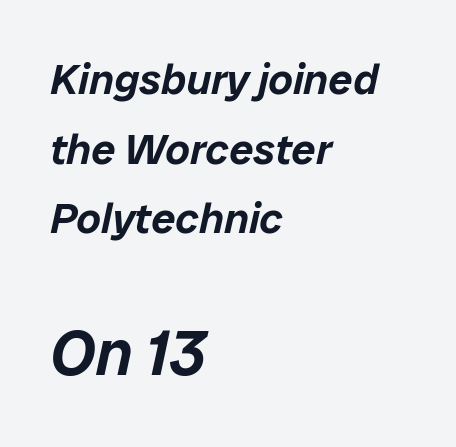
The image shows 64 px text type, italic (leaning right); set left-aligned, normal line spacing (1.62x), normal letter spacing, not underlined; the second (bottom) block is 1.49x larger; low stroke contrast and a medium x-height.
